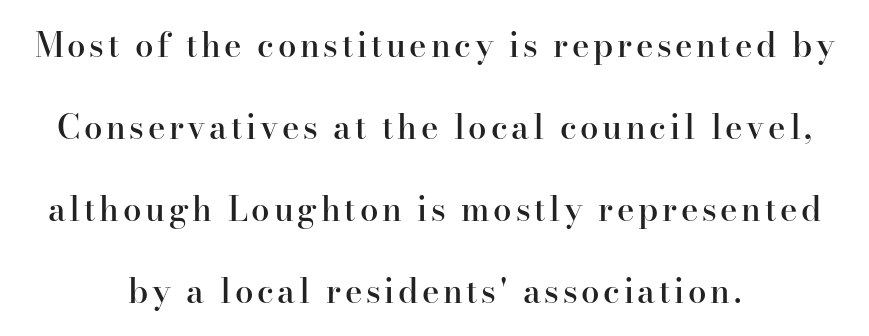
The paragraph shown floats in the horizontal middle. Letterform terminals end in serifs throughout the passage. These lines carry some extra weight — a demibold, not a full bold. The typography opts for an upright posture over an oblique one. The leading is generous, giving the passage an open texture. Looks like regular typesetting: each glyph gets only the width it needs.
